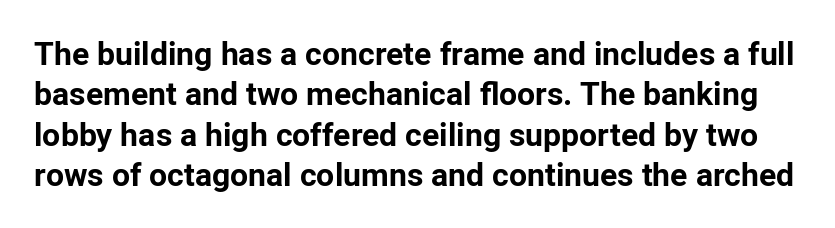
Q: Is the text bold? A: Yes.
Q: Is the text italic (slanted)? A: No, it is upright.
Q: Is the typeface a serif or a sans-serif typeface? A: Sans-serif.
Q: Is the text underlined? A: No.
Q: Is the spacing between letters normal or unusually wide? A: Normal.
Q: Is the spacing between lines tight, normal or loose? A: Normal.
Q: Width (condensed, normal, or wide)? A: Normal.
Q: Stroke contrast? A: Low.
Q: x-height? A: Medium.
Q: Monospaced? A: No.
